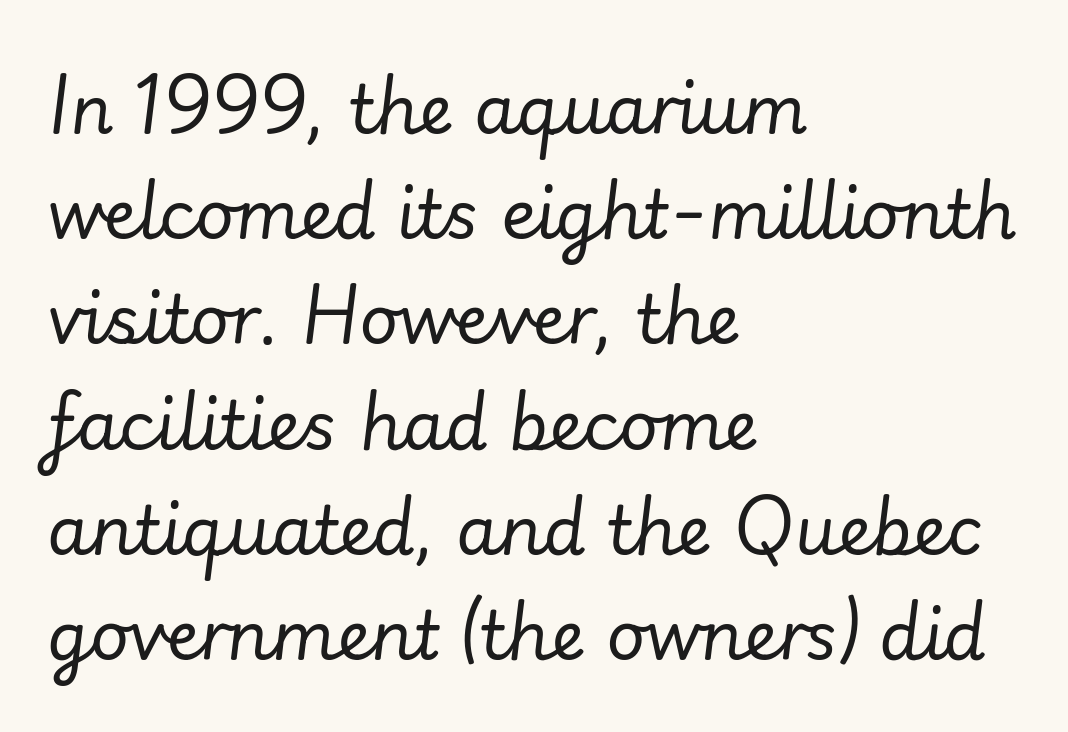
{"italic": "yes", "lean": "right", "slant_degrees": 7, "bold": "no", "weight": "regular", "width": "normal", "stroke_contrast": "low", "x_height": "small", "monospaced": "no", "underline": "no", "align": "left", "line_spacing": "normal", "line_spacing_ratio": 1.57, "letter_spacing": "normal", "letter_spacing_em": 0.0, "glyph_px": 67}
